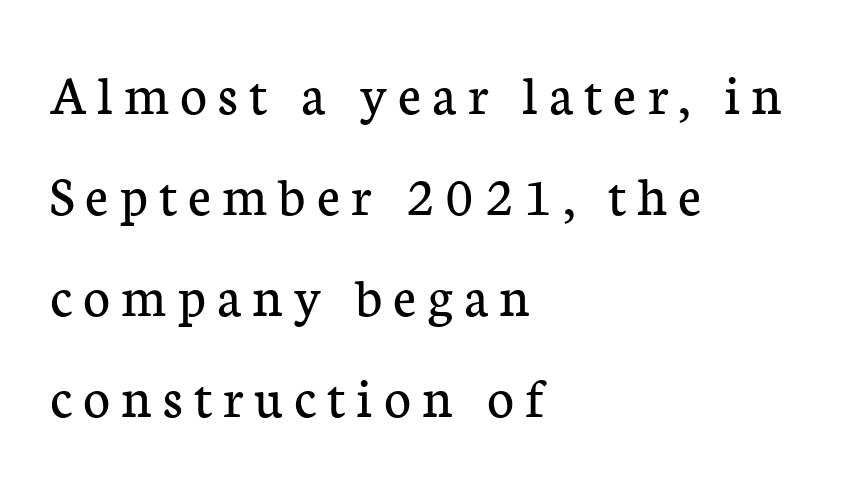
Q: Is the text bold? A: No.
Q: Is the text italic (slanted)? A: No, it is upright.
Q: Is the typeface a serif or a sans-serif typeface? A: Serif.
Q: Is the text underlined? A: No.
Q: How is the paragraph aligned? A: Left-aligned.
Q: Width (condensed, normal, or wide)? A: Normal.
Q: Stroke contrast? A: Low.
Q: x-height? A: Medium.
Q: Monospaced? A: No.
